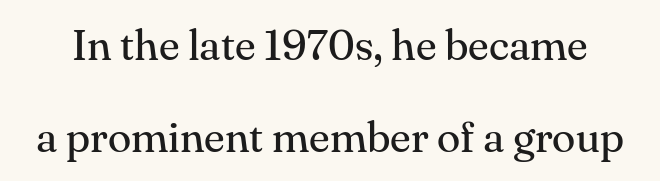
The image shows 43 px regular-weight serif type, upright; set loose line spacing (2.15x), normal letter spacing, not underlined; medium stroke contrast and a small x-height.
